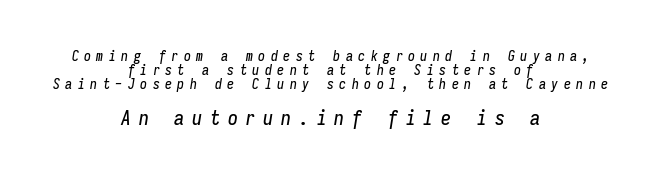
The image shows 20 px text type, italic (leaning right); set centered, tight line spacing (1.0x), unusually wide letter spacing (+0.39 em), not underlined; the second (bottom) block is 1.43x larger.
